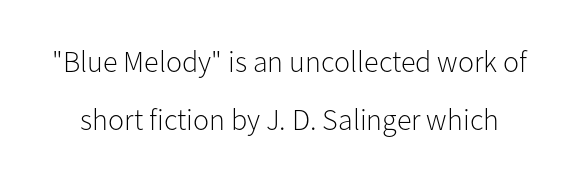
Bare-footed words on every line. No heavy texture on the line: the type isn't bold. The passage shown is typed in a proportional face where columns would drift. You can tell from the bare stems that sans-serif type was used.
